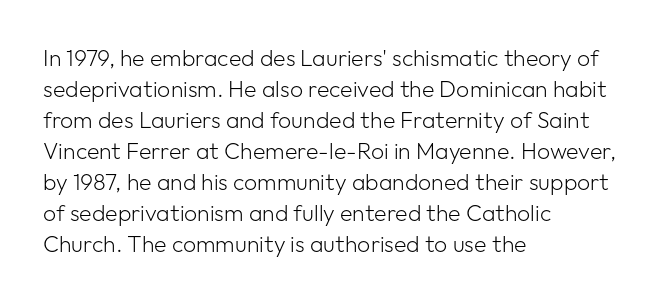
The image shows 23 px text type, upright; set left-aligned, normal line spacing (1.35x), normal letter spacing, not underlined.
